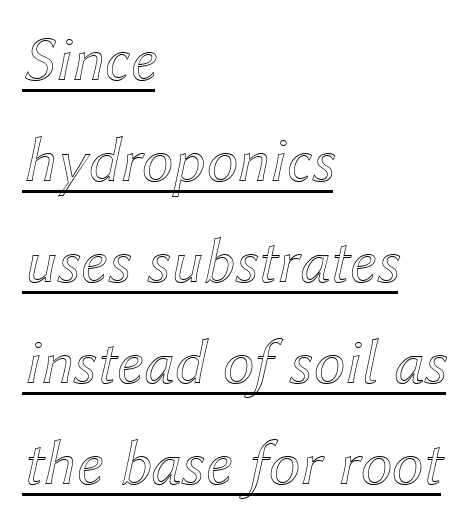
{"italic": "yes", "lean": "right", "slant_degrees": 12, "width": "normal", "x_height": "medium", "monospaced": "no", "underline": "yes", "align": "left", "line_spacing": "normal", "line_spacing_ratio": 1.58, "letter_spacing": "normal", "letter_spacing_em": 0.0, "glyph_px": 64}
